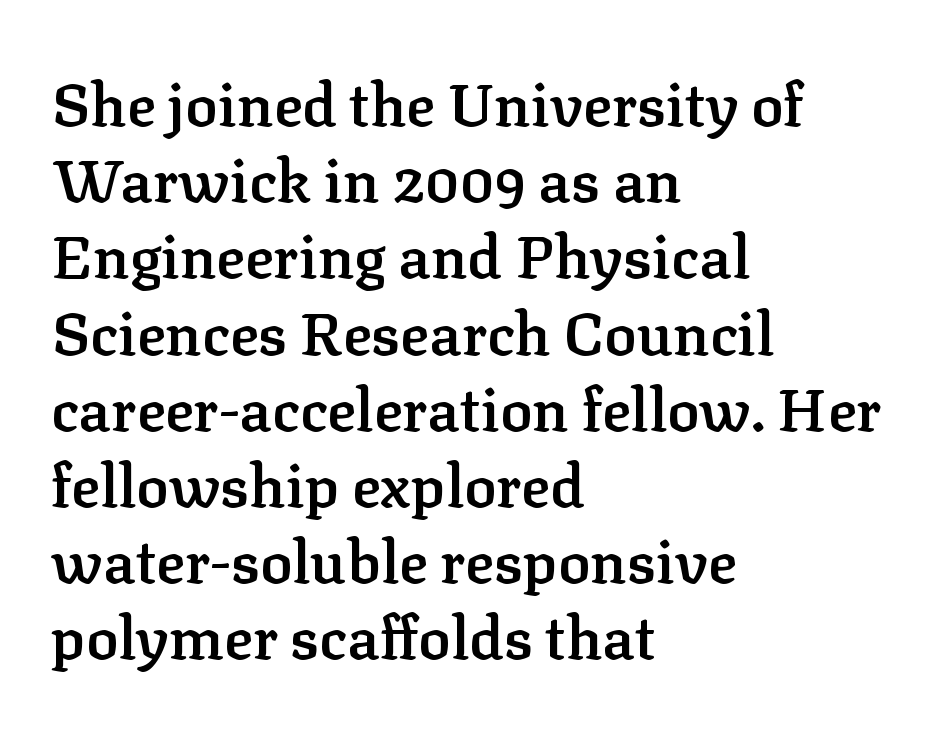
In terms of leading, this rendering sits right in the middle. Observe the ordinary spacing: letters are neighbours, not strangers. When letters stand straight like this, we call the style roman or upright. The font is running at a semibold setting, under full bold. The text block is weighted toward the left margin, trailing off unevenly rightward.
